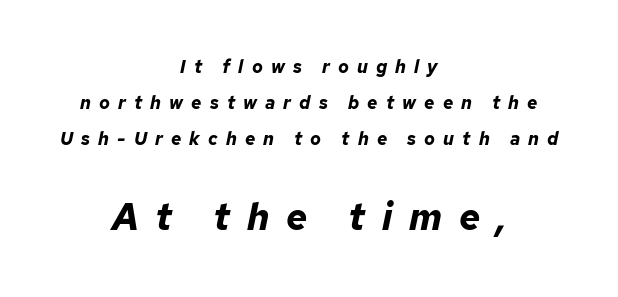
The image shows 37 px bold type, italic (leaning right); set centered, loose line spacing (2.01x), unusually wide letter spacing (+0.45 em), not underlined; the second (bottom) block is 2.06x larger; low stroke contrast and a medium x-height.
